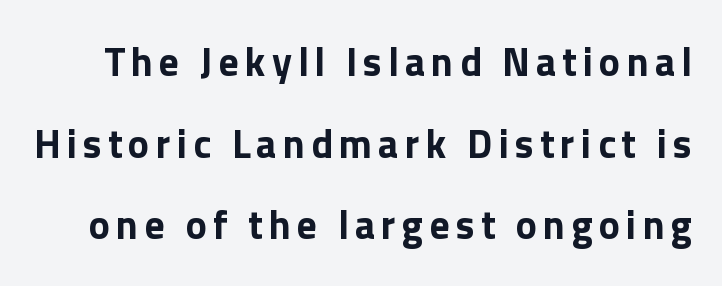
Q: Is the text bold? A: Yes.
Q: Is the text italic (slanted)? A: No, it is upright.
Q: Is the typeface a serif or a sans-serif typeface? A: Sans-serif.
Q: Is the text underlined? A: No.
Q: Is the spacing between lines tight, normal or loose? A: Loose.
Q: Width (condensed, normal, or wide)? A: Normal.
Q: x-height? A: Medium.
Q: Monospaced? A: No.
